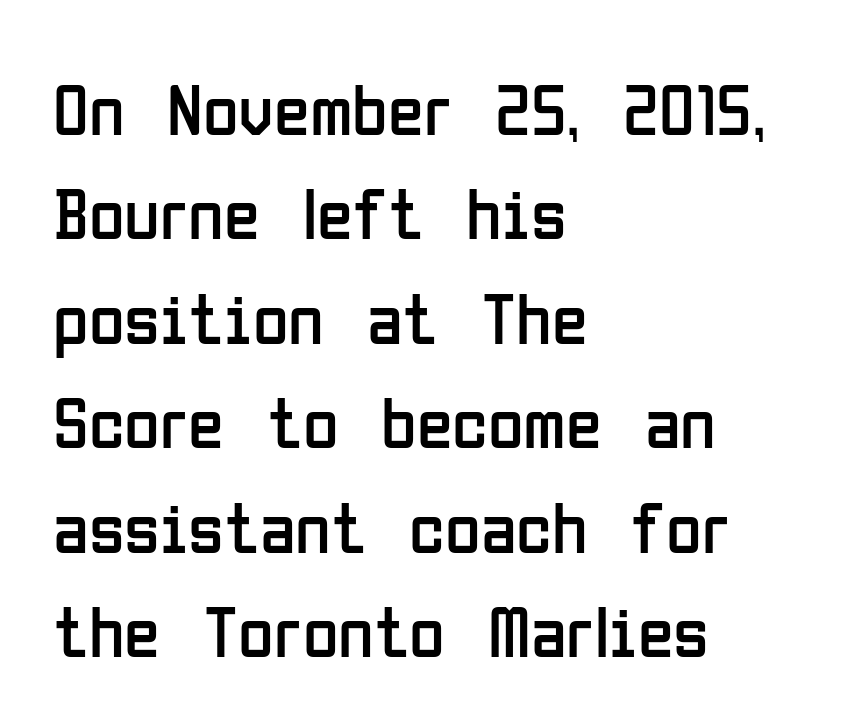
The image shows 73 px regular-weight, condensed sans-serif type, upright; set left-aligned, normal line spacing (1.43x), normal letter spacing, not underlined; low stroke contrast and a medium x-height.
